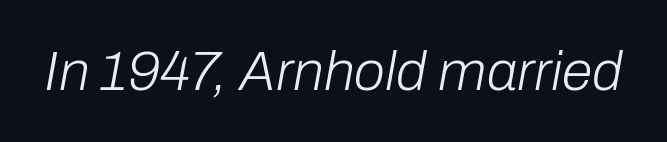
Spacing verdict: proportional, widths tailored to each character. Bare-footed words on every line. Observe the ordinary spacing: letters are neighbours, not strangers. The passage shown is not bold in any degree. Would a proofreader flag this as italicized? Yes.
